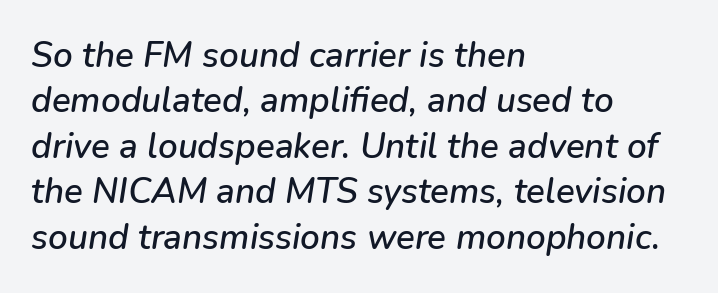
Q: Is the text italic (slanted)? A: Yes, it leans right by about 9 degrees.
Q: Is the text underlined? A: No.
Q: How is the paragraph aligned? A: Left-aligned.
Q: Is the spacing between letters normal or unusually wide? A: Normal.
Q: Is the spacing between lines tight, normal or loose? A: Normal.
Q: Width (condensed, normal, or wide)? A: Normal.
Q: Stroke contrast? A: Low.
Q: x-height? A: Medium.
Q: Monospaced? A: No.
